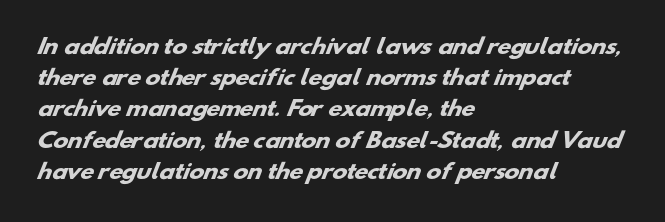
{"bold": "yes", "underline": "no", "align": "left", "line_spacing": "normal", "line_spacing_ratio": 1.56, "letter_spacing": "normal", "letter_spacing_em": 0.0, "glyph_px": 20}
